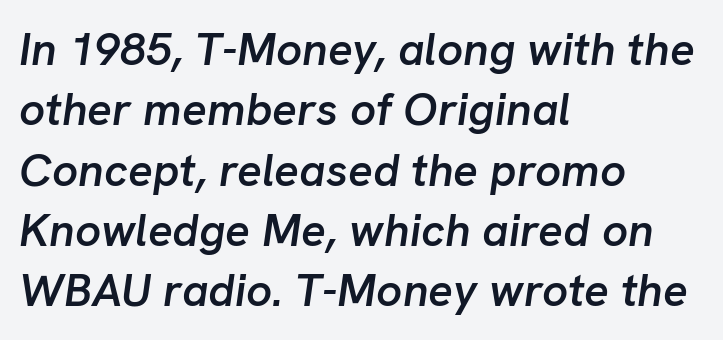
{"italic": "yes", "lean": "right", "slant_degrees": 8, "bold": "semi", "weight": "semibold", "width": "normal", "stroke_contrast": "low", "x_height": "medium", "monospaced": "no", "underline": "no", "align": "left", "line_spacing": "normal", "line_spacing_ratio": 1.31, "letter_spacing": "normal", "letter_spacing_em": 0.0, "glyph_px": 46}
